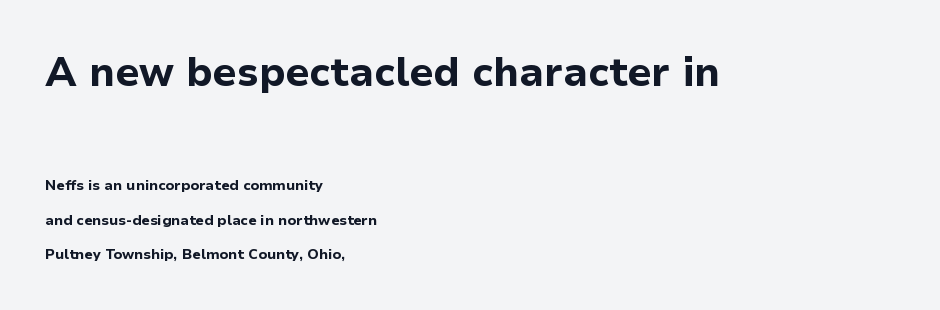
The image shows 40 px bold sans-serif type, upright; set left-aligned, loose line spacing (2.46x), normal letter spacing, not underlined; the first (top) block is 2.86x larger; low stroke contrast and a medium x-height.
